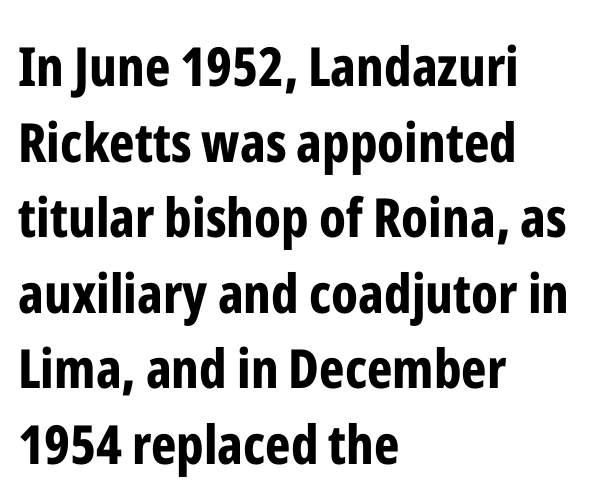
The rendering uses natural spacing where letterforms have individual widths. Stroke terminals: plain, sans-serif. The ragged edge is on the right, which tells us the setting is flush left. Heavy, bold letterforms. Clear beneath every line of the passage.
